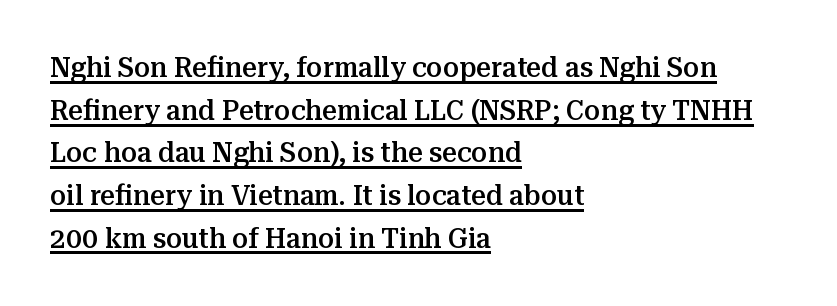
Posture: upright roman. Spacing verdict: proportional, widths tailored to each character. Vertically, the passage feels balanced, rows spaced as you'd expect. Semibold letterforms, between regular and bold.
